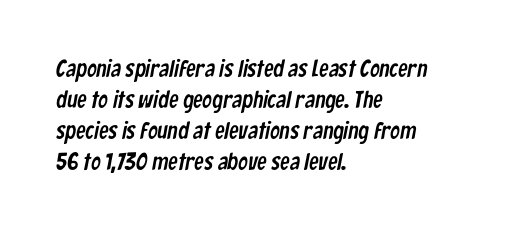
{"underline": "no", "align": "left", "line_spacing": "normal", "line_spacing_ratio": 1.29, "letter_spacing": "normal", "letter_spacing_em": 0.0, "glyph_px": 24}
